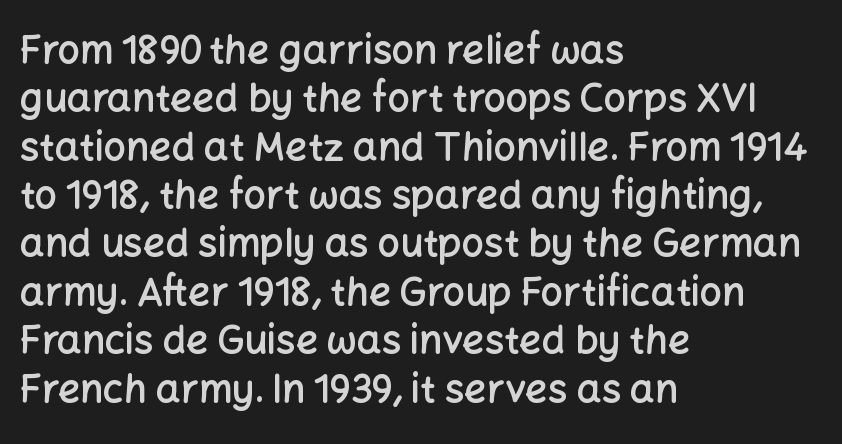
Rendered with straight, roman letterforms. Between one letter and the next there's only the usual sliver of space. A bit beefed up — I'd call it semibold rather than bold. Is the block centered? No — it sits flush against the left margin. The zone under the glyphs is completely vacant. Nope, no serifs anywhere on these letters.
